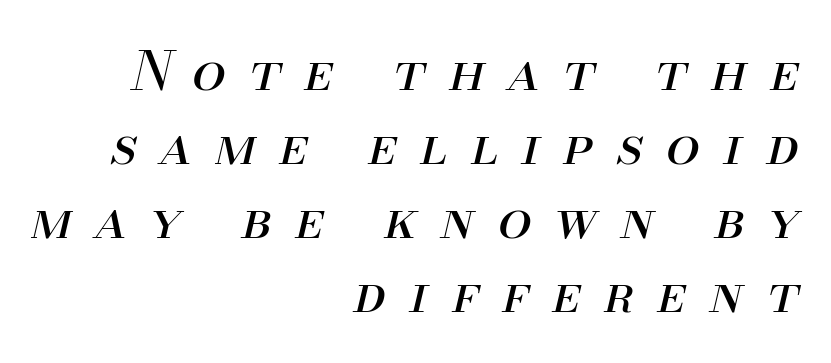
The letters are slanted; this is an italic face. These lines are rendered in a variable-pitch font. The words here are not underlined. The type is letterspaced generously, with wide tracking. Line spacing here is normal. On a weight scale, this lands at 450 or below.
